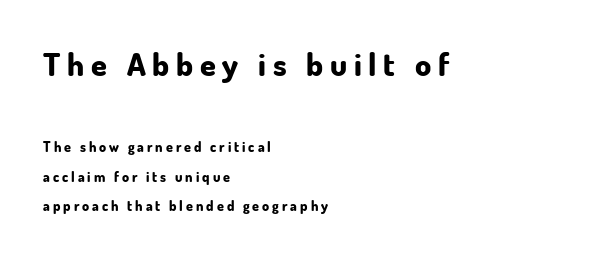
{"serif": "no", "italic": "no", "bold": "yes", "weight": "bold", "width": "normal", "stroke_contrast": "low", "x_height": "small", "monospaced": "no", "underline": "no", "align": "left", "line_spacing": "loose", "line_spacing_ratio": 2.13, "letter_spacing": "wide", "letter_spacing_em": 0.21, "larger_block": "first", "size_ratio": 2.29, "glyph_px": 32}
